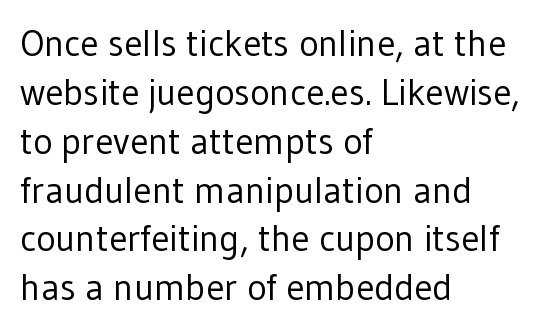
The type is set solid horizontally, with unmodified tracking. The words here are not underlined. A typesetter would call this leading conventional body-copy spacing. No heavy texture on the line: the type isn't bold. These lines are rendered in a variable-pitch font. Typographically, this falls in the sans-serif category.
